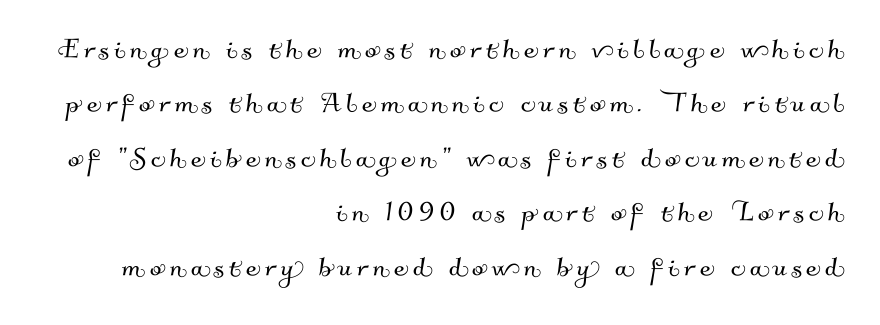
{"serif": "no", "width": "normal", "stroke_contrast": "medium", "x_height": "small", "monospaced": "no", "underline": "no", "align": "right", "line_spacing": "normal", "line_spacing_ratio": 1.6, "glyph_px": 34}
